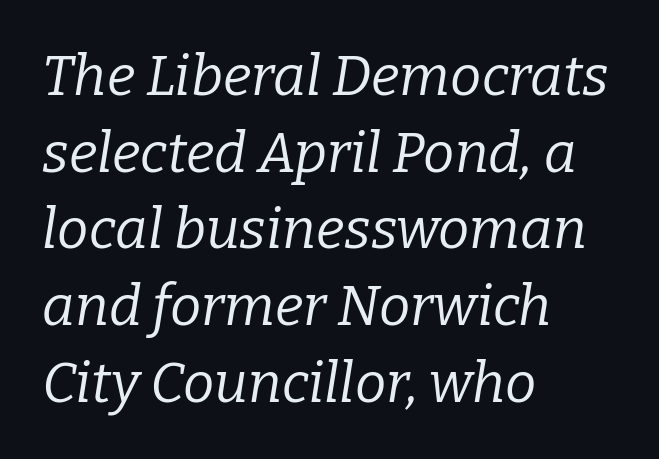
Q: Is the text bold? A: No.
Q: Is the text italic (slanted)? A: Yes, it leans right by about 9 degrees.
Q: Is the typeface a serif or a sans-serif typeface? A: Serif.
Q: Is the text underlined? A: No.
Q: How is the paragraph aligned? A: Left-aligned.
Q: Is the spacing between letters normal or unusually wide? A: Normal.
Q: Is the spacing between lines tight, normal or loose? A: Normal.
Q: Width (condensed, normal, or wide)? A: Normal.
Q: Stroke contrast? A: Low.
Q: x-height? A: Medium.
Q: Monospaced? A: No.
